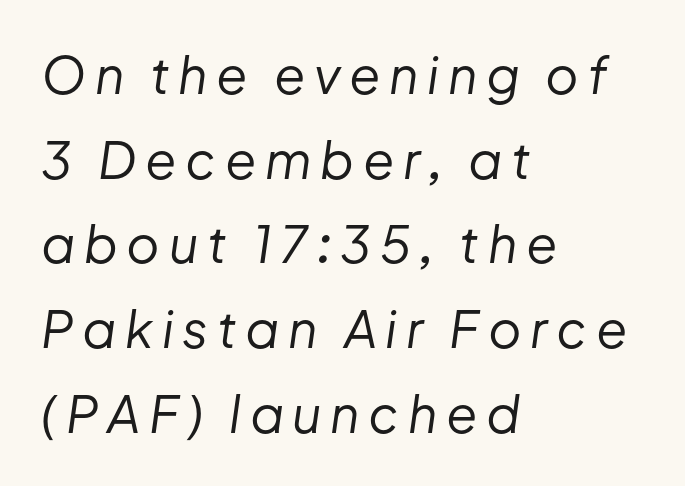
The image shows 51 px regular-weight type, italic (leaning right); set left-aligned, normal line spacing (1.66x), not underlined; low stroke contrast and a medium x-height.
